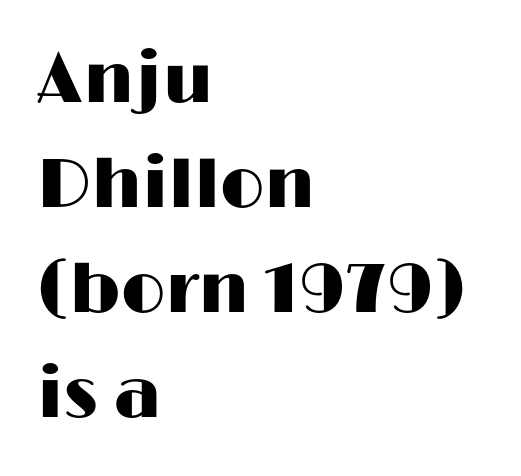
{"serif": "no", "italic": "no", "width": "wide", "stroke_contrast": "high", "x_height": "medium", "monospaced": "no", "underline": "no", "align": "left", "line_spacing": "normal", "line_spacing_ratio": 1.5, "letter_spacing": "normal", "letter_spacing_em": 0.0, "glyph_px": 70}
